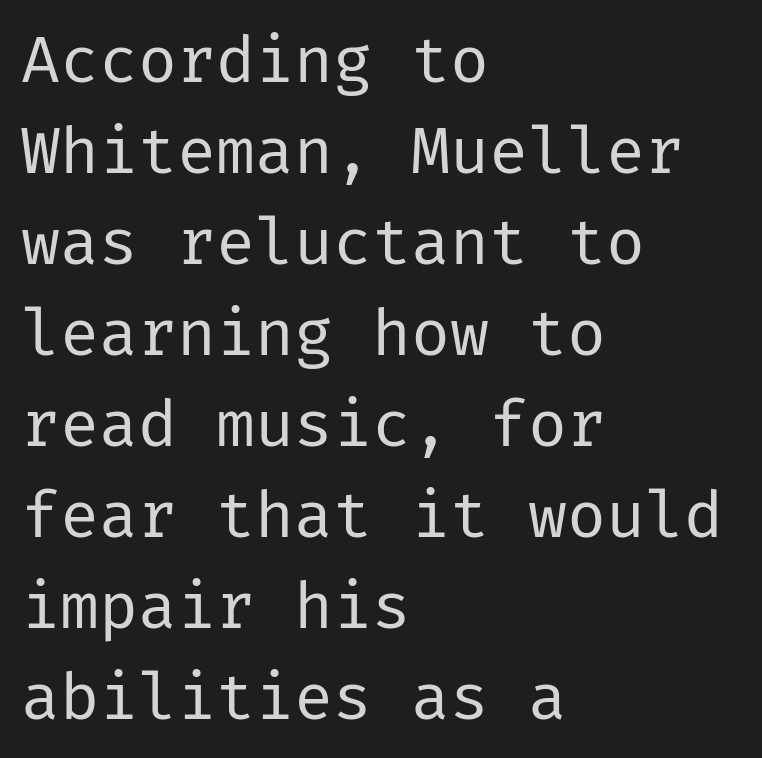
These lines are composed in type without serifs. Letters have the restrained weight of plain body copy at most. Words appear dense and cohesive because spacing is normal. Clear beneath every line of the passage.
